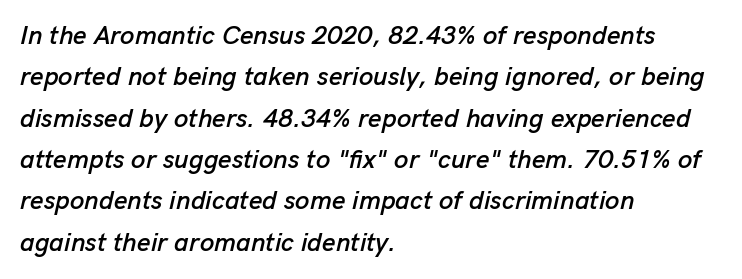
The passage shown is not underscored anywhere. Nobody touched the tracking dial on this one. Looking at the ascenders, they clearly lean. Casual observation: everything's shoved over to the left.
